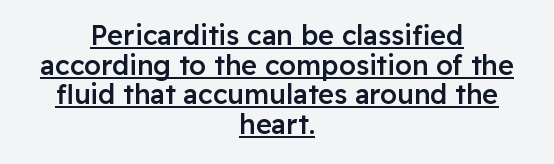
Q: Is the text bold? A: Semi-bold.
Q: Is the text italic (slanted)? A: No, it is upright.
Q: Is the text underlined? A: Yes.
Q: How is the paragraph aligned? A: Centered.
Q: Is the spacing between letters normal or unusually wide? A: Normal.
Q: Is the spacing between lines tight, normal or loose? A: Tight.
